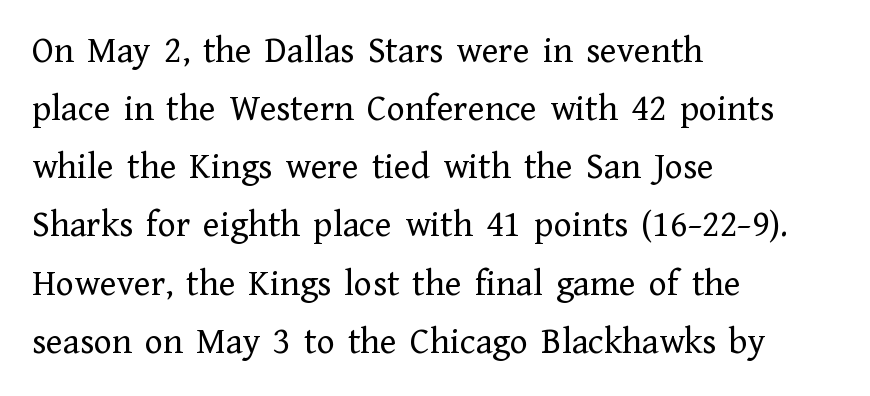
{"serif": "yes", "italic": "no", "bold": "no", "weight": "regular", "width": "normal", "stroke_contrast": "low", "x_height": "medium", "monospaced": "no", "underline": "no", "align": "left", "line_spacing": "normal", "line_spacing_ratio": 1.53, "letter_spacing": "normal", "letter_spacing_em": 0.0, "glyph_px": 38}
